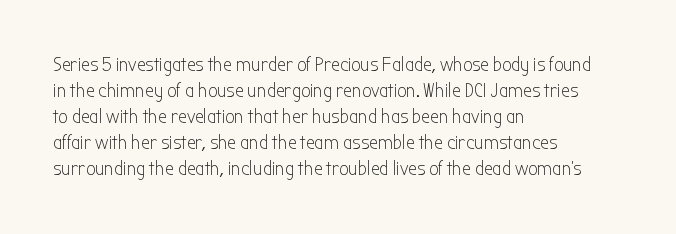
{"italic": "no", "bold": "no", "underline": "no", "align": "left", "line_spacing": "normal", "line_spacing_ratio": 1.3, "letter_spacing": "normal", "letter_spacing_em": 0.0, "glyph_px": 20}
